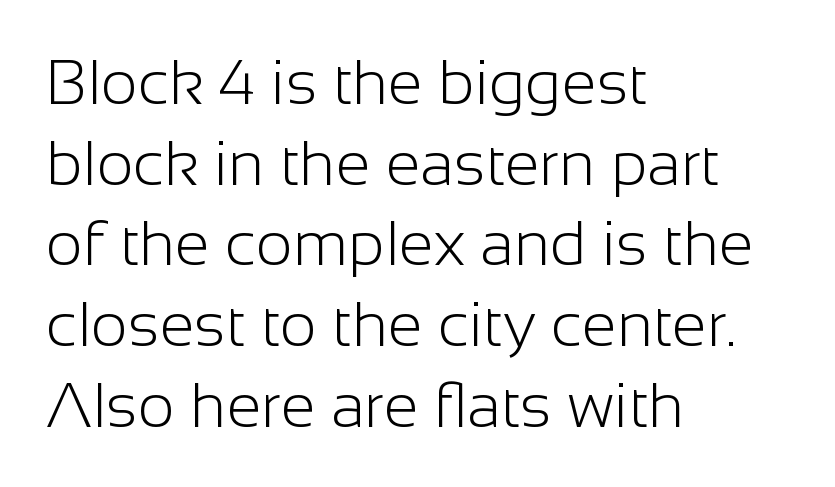
The image shows 63 px light sans-serif type, upright; set left-aligned, normal line spacing (1.28x), normal letter spacing, not underlined; low stroke contrast and a medium x-height.
